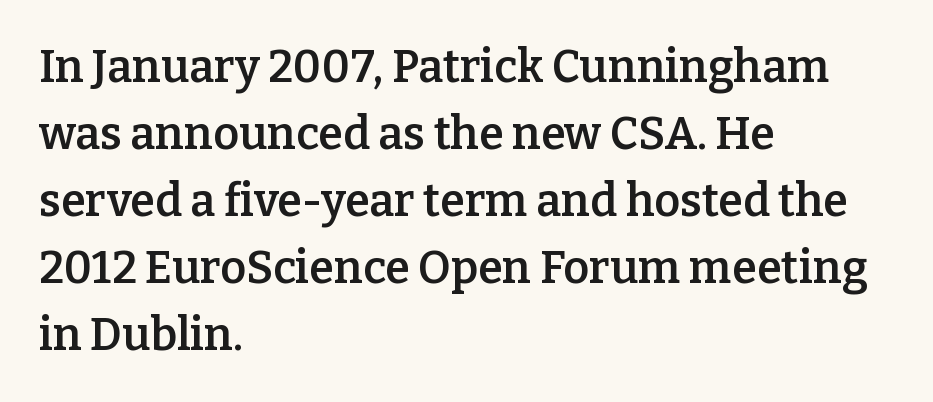
The image shows 45 px semibold serif type, upright; set left-aligned, normal line spacing (1.49x), normal letter spacing, not underlined; low stroke contrast and a medium x-height.
